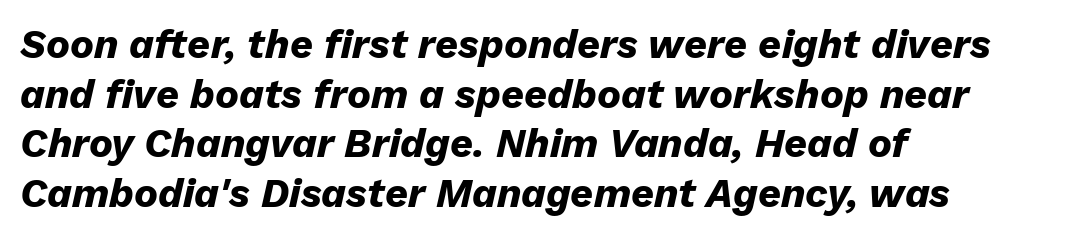
{"italic": "yes", "lean": "right", "slant_degrees": 13, "bold": "yes", "weight": "heavy", "width": "normal", "stroke_contrast": "low", "x_height": "medium", "monospaced": "no", "underline": "no", "align": "left", "line_spacing_ratio": 1.24, "letter_spacing": "normal", "letter_spacing_em": 0.0, "glyph_px": 40}
